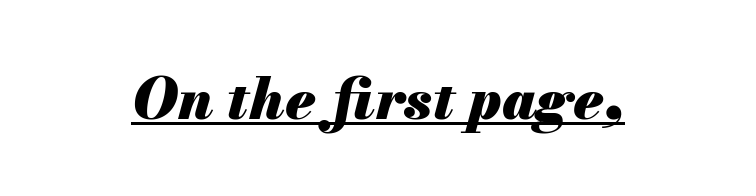
Q: Is the text bold? A: Yes.
Q: Is the text italic (slanted)? A: Yes, it leans right by about 13 degrees.
Q: Is the text underlined? A: Yes.
Q: Is the spacing between letters normal or unusually wide? A: Normal.
Q: Width (condensed, normal, or wide)? A: Normal.
Q: Stroke contrast? A: Medium.
Q: x-height? A: Small.
Q: Monospaced? A: No.
